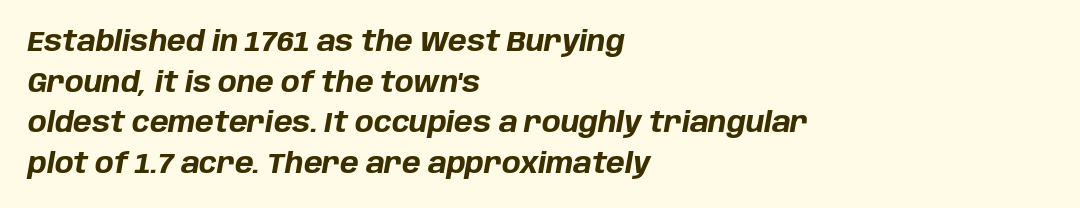
The image shows 28 px bold type, italic (leaning right); set left-aligned, normal line spacing (1.45x), normal letter spacing, not underlined; low stroke contrast and a large x-height.
